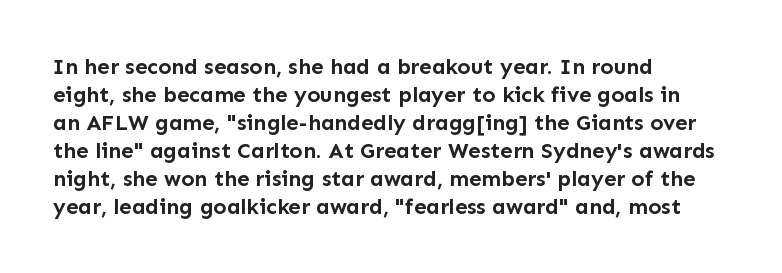
The image shows 22 px bold type, upright; set left-aligned, normal line spacing (1.27x), normal letter spacing, not underlined.
